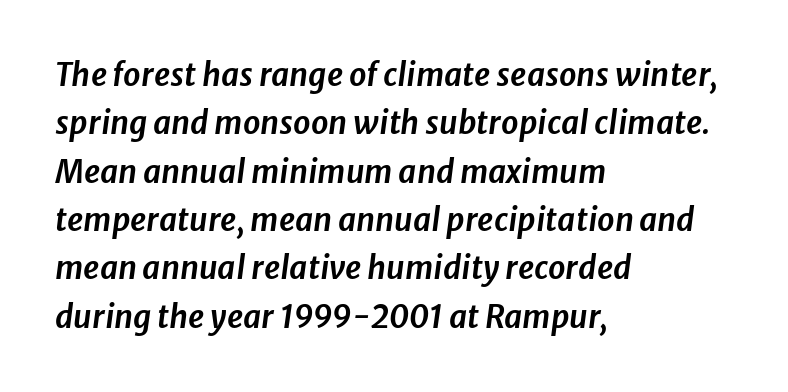
The rendering uses a moderate line-height, typical for paragraphs. Left-aligned paragraph, ragged on the right. Tracking value appears to be zero — textbook default spacing. Descenders hang freely into open space.
